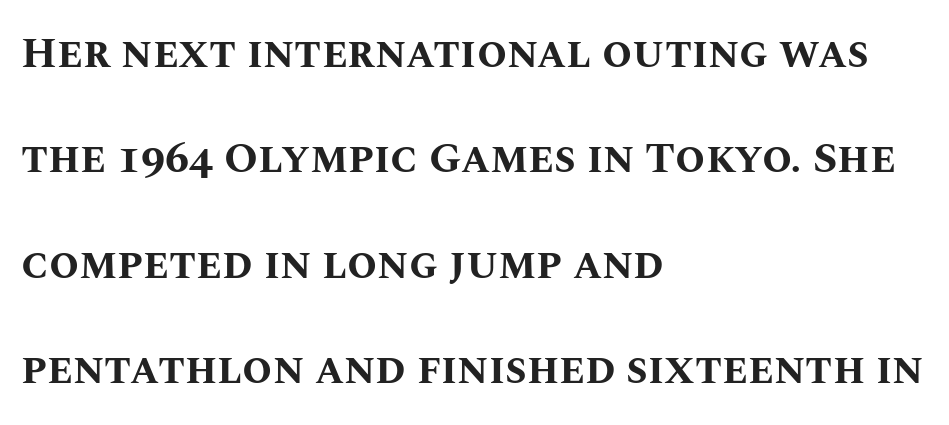
Q: Is the text bold? A: Yes.
Q: Is the text italic (slanted)? A: No, it is upright.
Q: Is the text underlined? A: No.
Q: How is the paragraph aligned? A: Left-aligned.
Q: Is the spacing between letters normal or unusually wide? A: Normal.
Q: Is the spacing between lines tight, normal or loose? A: Loose.
Q: Width (condensed, normal, or wide)? A: Normal.
Q: Stroke contrast? A: Medium.
Q: x-height? A: Large.
Q: Monospaced? A: No.
